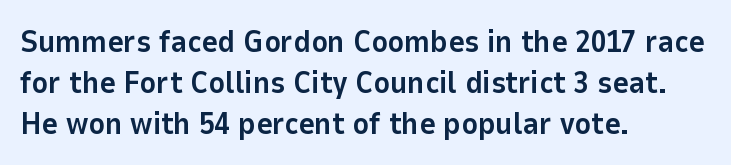
The image shows 31 px bold sans-serif type, upright; set left-aligned, normal line spacing (1.32x), normal letter spacing, not underlined; low stroke contrast and a medium x-height.
